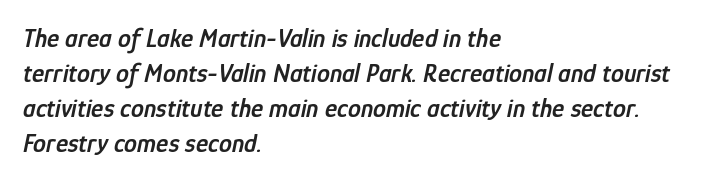
{"italic": "yes", "lean": "right", "slant_degrees": 12, "bold": "semi", "underline": "no", "align": "left", "line_spacing": "normal", "line_spacing_ratio": 1.35, "letter_spacing": "normal", "letter_spacing_em": 0.0, "glyph_px": 26}
